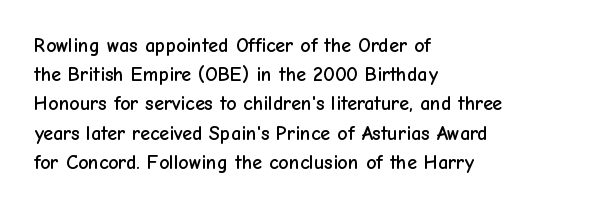
The image shows 20 px text type, upright; set left-aligned, normal line spacing (1.46x), normal letter spacing, not underlined.
